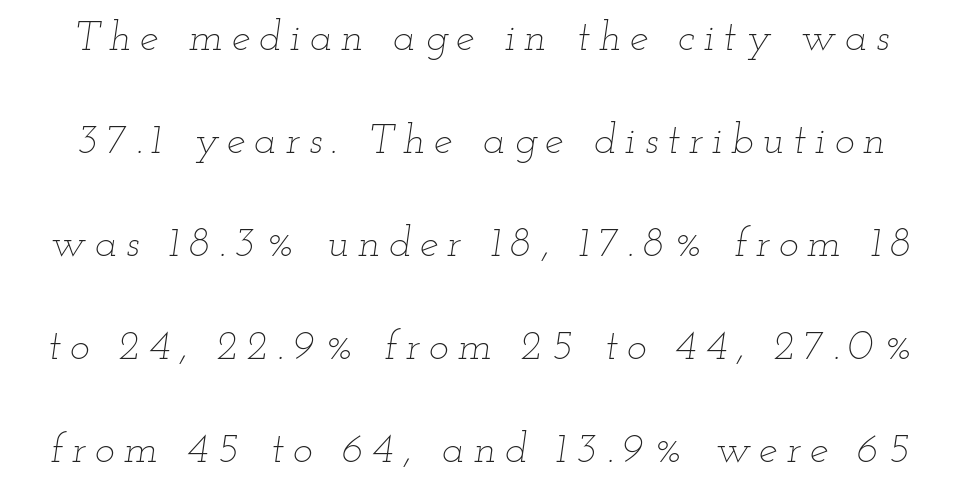
Q: Is the text bold? A: No.
Q: Is the text italic (slanted)? A: Yes, it leans right by about 12 degrees.
Q: Is the text underlined? A: No.
Q: Is the spacing between letters normal or unusually wide? A: Unusually wide.
Q: Is the spacing between lines tight, normal or loose? A: Loose.
Q: Width (condensed, normal, or wide)? A: Wide.
Q: Stroke contrast? A: Low.
Q: x-height? A: Small.
Q: Monospaced? A: No.
